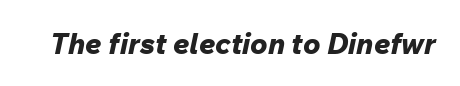
The axis of the letterforms is tilted away from vertical. Pretty heavy lettering here — definitely bold. Looks like regular typesetting: each glyph gets only the width it needs. The strip under each line holds only bare page. Between one letter and the next there's only the usual sliver of space.
